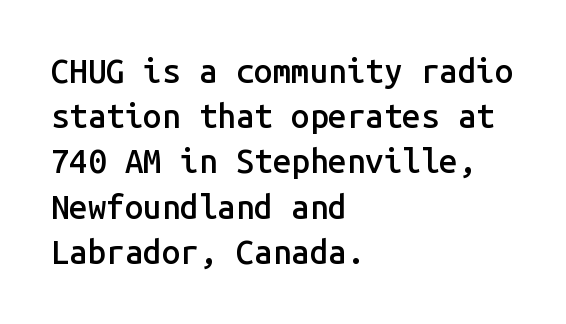
Do the letters lean? They stand straight. This is sans-serif lettering, the kind often seen on screens and signage. Compared with typical paragraphs, the rows here are spaced about the same. Is the type bold? Partly — it's a semibold, heavier than regular but not fully bold. These lines are rendered in a fixed-pitch font.
